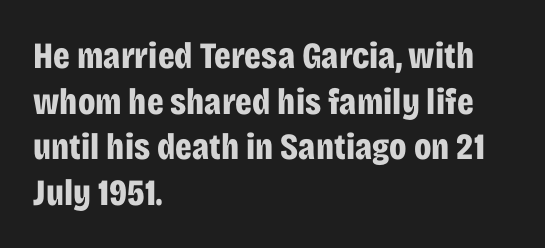
Q: Is the text bold? A: Yes.
Q: Is the text italic (slanted)? A: No, it is upright.
Q: Is the typeface a serif or a sans-serif typeface? A: Sans-serif.
Q: Is the text underlined? A: No.
Q: How is the paragraph aligned? A: Left-aligned.
Q: Is the spacing between letters normal or unusually wide? A: Normal.
Q: Width (condensed, normal, or wide)? A: Condensed.
Q: Stroke contrast? A: Low.
Q: x-height? A: Large.
Q: Monospaced? A: No.
